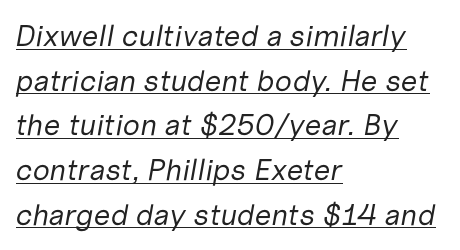
Proportional: the letters do not fall into vertical columns. Underlining? Definitely there. The horizontal fit of the characters is conventional and even. The axis of the letterforms is tilted away from vertical. How would I describe the line gaps? Plain and ordinary. A light-to-regular cut is what we see here.
